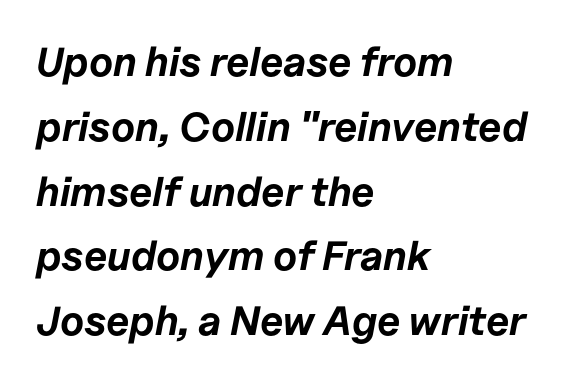
The image shows 41 px bold type, italic (leaning right); set left-aligned, normal line spacing (1.58x), normal letter spacing, not underlined; low stroke contrast and a medium x-height.
